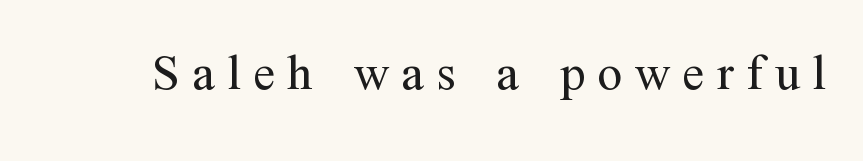
To sum up the face: it has serifs. Bold? No — there's no thickening of the strokes. Looks like regular typesetting: each glyph gets only the width it needs. Honestly, there is no underline to notice here at all.
